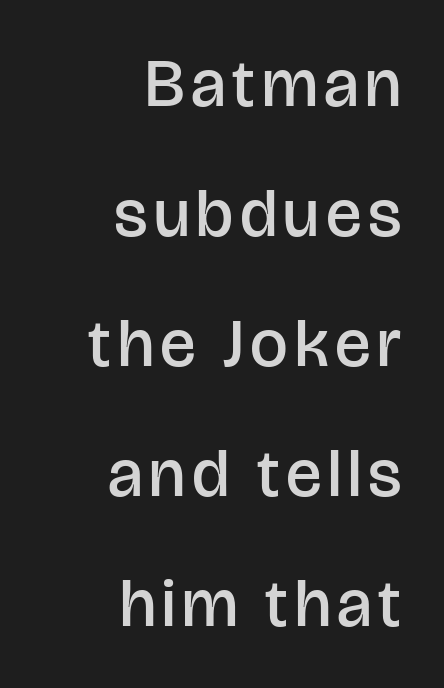
Q: Is the text bold? A: Semi-bold.
Q: Is the text italic (slanted)? A: No, it is upright.
Q: Is the typeface a serif or a sans-serif typeface? A: Sans-serif.
Q: Is the text underlined? A: No.
Q: How is the paragraph aligned? A: Right-aligned.
Q: Is the spacing between lines tight, normal or loose? A: Loose.
Q: Width (condensed, normal, or wide)? A: Normal.
Q: Stroke contrast? A: Low.
Q: x-height? A: Large.
Q: Monospaced? A: No.
